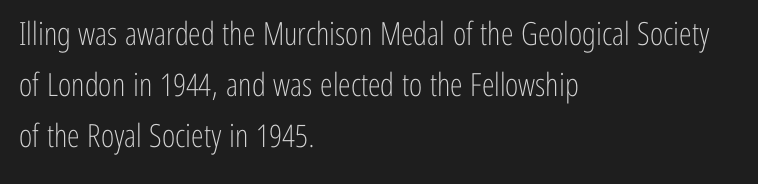
Q: Is the text bold? A: No.
Q: Is the text italic (slanted)? A: No, it is upright.
Q: Is the typeface a serif or a sans-serif typeface? A: Sans-serif.
Q: Is the text underlined? A: No.
Q: How is the paragraph aligned? A: Left-aligned.
Q: Is the spacing between letters normal or unusually wide? A: Normal.
Q: Is the spacing between lines tight, normal or loose? A: Normal.
Q: Width (condensed, normal, or wide)? A: Condensed.
Q: Stroke contrast? A: Low.
Q: x-height? A: Medium.
Q: Monospaced? A: No.
